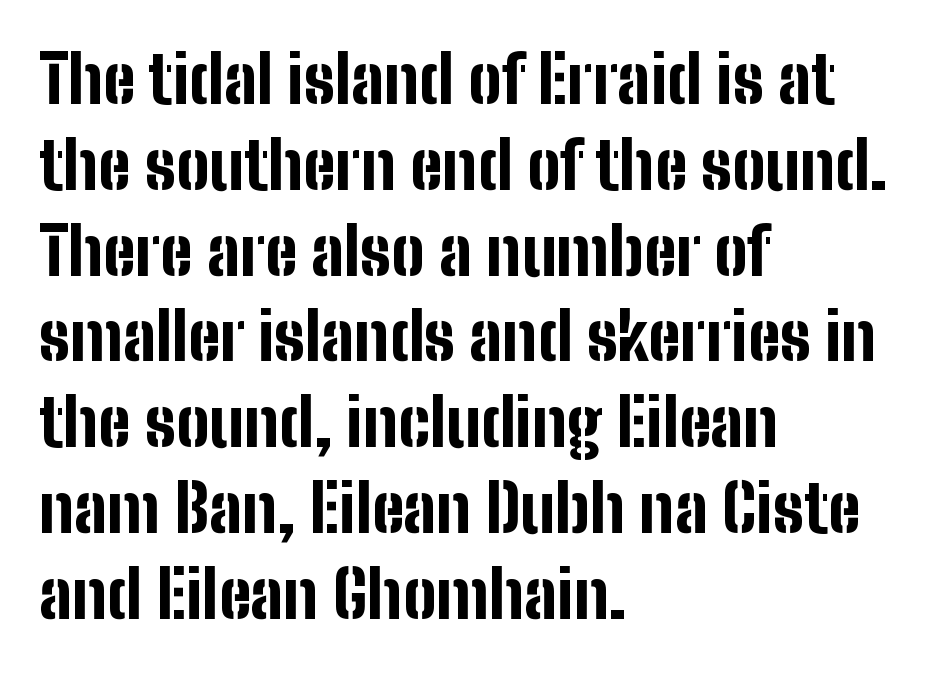
The image shows 66 px bold, condensed sans-serif type, upright; set left-aligned, normal line spacing (1.3x), normal letter spacing, not underlined; low stroke contrast and a medium x-height.
